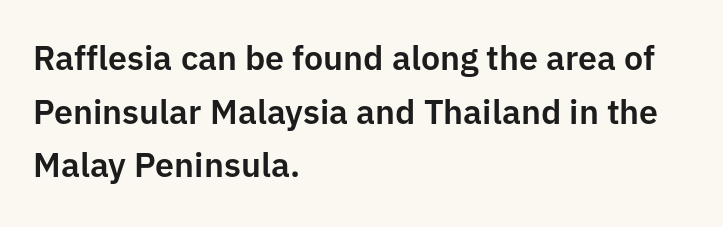
Q: Is the text italic (slanted)? A: No, it is upright.
Q: Is the typeface a serif or a sans-serif typeface? A: Sans-serif.
Q: Is the text underlined? A: No.
Q: How is the paragraph aligned? A: Left-aligned.
Q: Is the spacing between letters normal or unusually wide? A: Normal.
Q: Is the spacing between lines tight, normal or loose? A: Normal.
Q: Width (condensed, normal, or wide)? A: Normal.
Q: Stroke contrast? A: Low.
Q: x-height? A: Medium.
Q: Monospaced? A: No.
